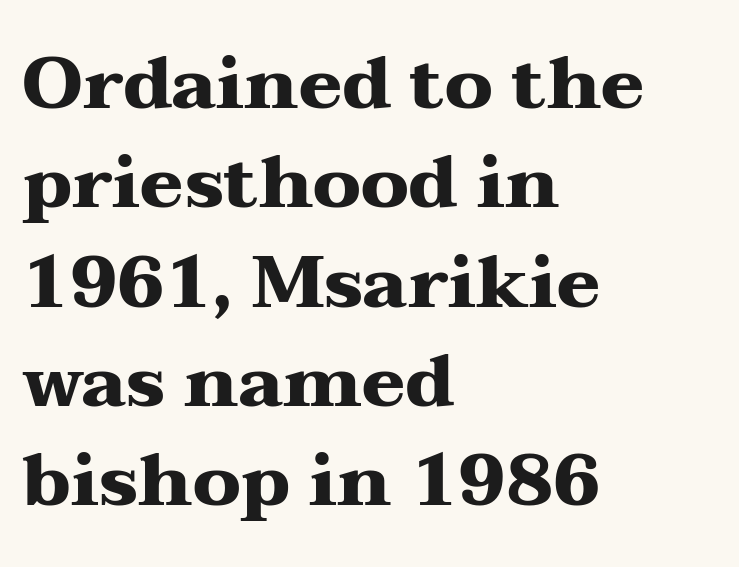
Q: Is the text bold? A: Yes.
Q: Is the text italic (slanted)? A: No, it is upright.
Q: Is the typeface a serif or a sans-serif typeface? A: Serif.
Q: Is the text underlined? A: No.
Q: How is the paragraph aligned? A: Left-aligned.
Q: Is the spacing between letters normal or unusually wide? A: Normal.
Q: Is the spacing between lines tight, normal or loose? A: Normal.
Q: Width (condensed, normal, or wide)? A: Wide.
Q: Stroke contrast? A: Medium.
Q: x-height? A: Medium.
Q: Monospaced? A: No.
